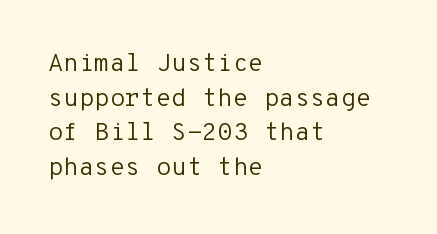
Q: Is the text bold? A: No.
Q: Is the text italic (slanted)? A: No, it is upright.
Q: Is the text underlined? A: No.
Q: How is the paragraph aligned? A: Left-aligned.
Q: Is the spacing between letters normal or unusually wide? A: Normal.
Q: Is the spacing between lines tight, normal or loose? A: Normal.
